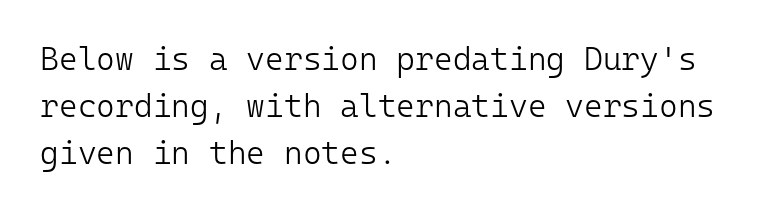
Which margin do the lines hug? The left one — the right edge is uneven. Check under the words: just untouched page. The rendering keeps characters at their native spacing. Upright lettering throughout. Monospaced: the letters line up in strict vertical columns. The letters look calm and open, with moderate or lighter stems.
